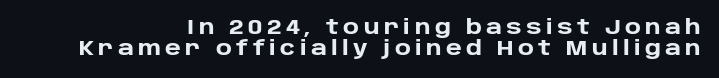
The image shows 20 px bold type, upright; set tight line spacing (1.03x), unusually wide letter spacing (+0.22 em), not underlined.
